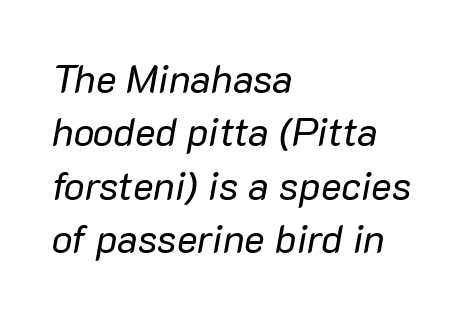
The image shows 39 px regular-weight type, italic (leaning right); set left-aligned, normal line spacing (1.37x), normal letter spacing, not underlined; low stroke contrast and a medium x-height.
